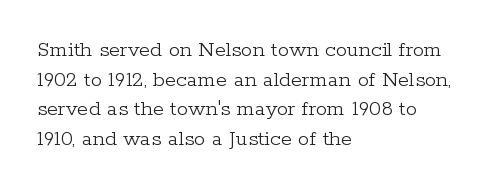
{"italic": "no", "bold": "no", "underline": "no", "align": "left", "line_spacing": "normal", "line_spacing_ratio": 1.29, "letter_spacing": "normal", "letter_spacing_em": 0.0, "glyph_px": 23}
